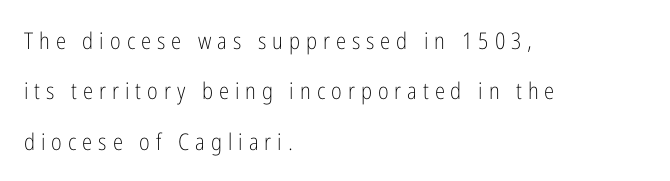
The image shows 23 px text type, upright; set left-aligned, loose line spacing (2.19x), unusually wide letter spacing (+0.26 em), not underlined.
